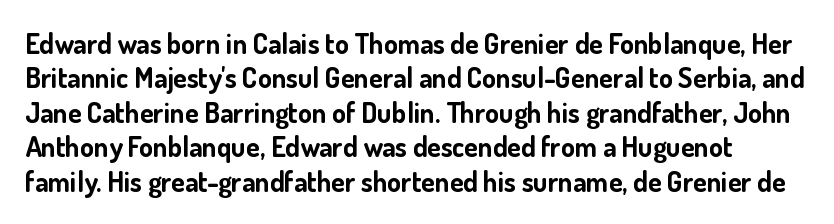
{"serif": "no", "italic": "no", "bold": "yes", "weight": "bold", "width": "normal", "stroke_contrast": "low", "x_height": "small", "monospaced": "no", "underline": "no", "line_spacing_ratio": 1.23, "letter_spacing": "normal", "letter_spacing_em": 0.0, "glyph_px": 28}
